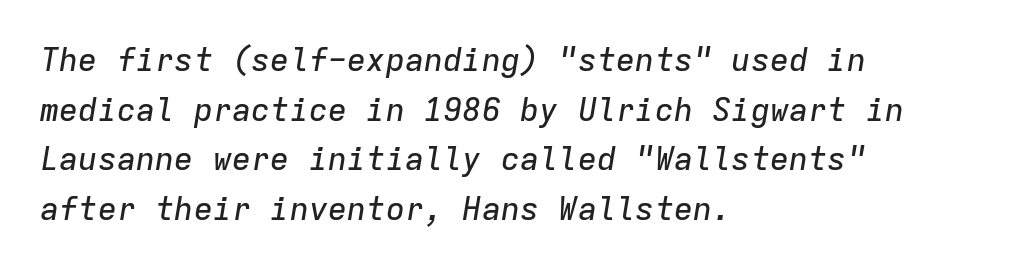
Line beginnings align vertically; line endings do not. Standard letterfit; no display-style spreading of the glyphs. The lines sit at an ordinary, default distance from one another. Glance below the letters and you will spot only blank space.
